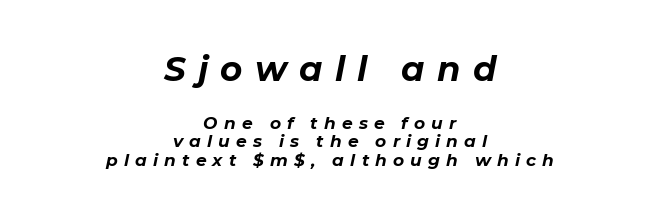
The specimen omits any rule beneath the text block's lines. Here the glyphs are tracked loosely, breaking word shapes into spaced letters. Students, this is bold: see how much ink each stroke carries. Here the designer chose a conventional face with non-uniform glyph widths. Caption: upper text group enlarged, lower text group reduced. The whitespace from short lines is split evenly between both sides.
